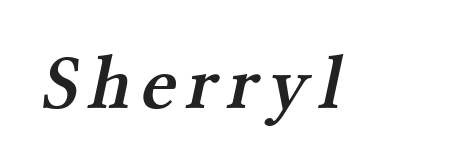
The image shows 77 px semibold serif type; set not underlined; medium stroke contrast and a medium x-height.
